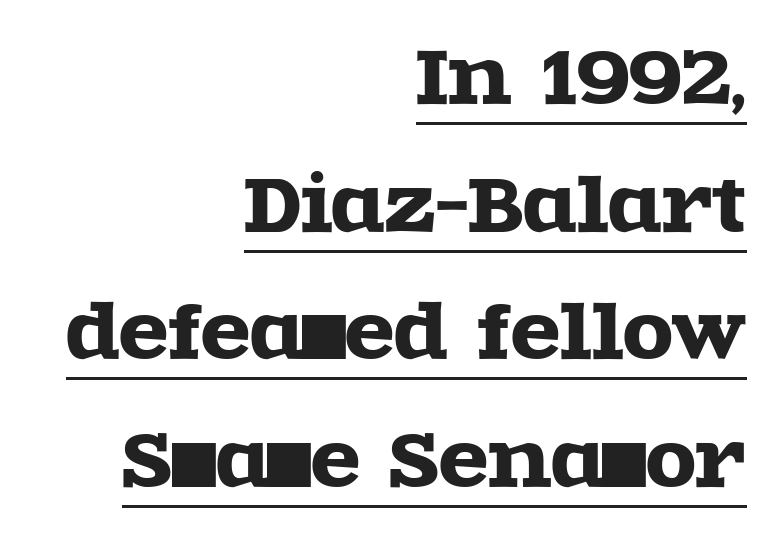
{"serif": "yes", "italic": "no", "width": "wide", "x_height": "large", "monospaced": "no", "underline": "yes", "align": "right", "line_spacing_ratio": 1.75, "letter_spacing": "normal", "letter_spacing_em": 0.0, "glyph_px": 73}
